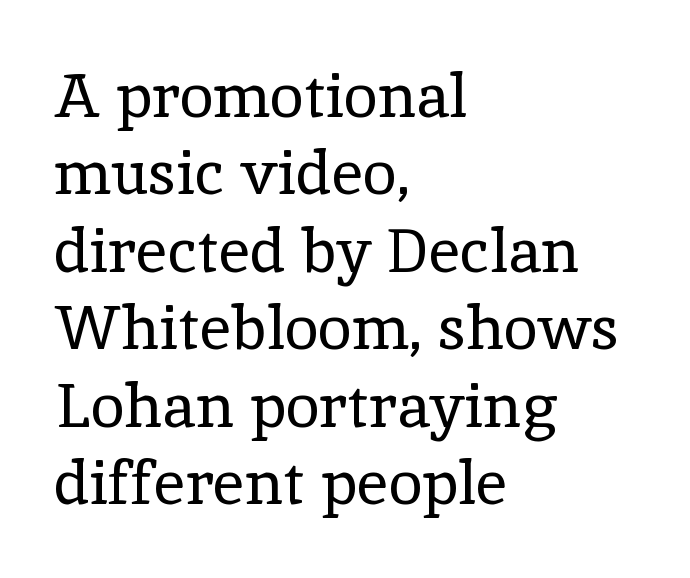
The image shows 62 px regular-weight serif type, upright; set left-aligned, normal line spacing (1.25x), normal letter spacing, not underlined; a medium x-height.
